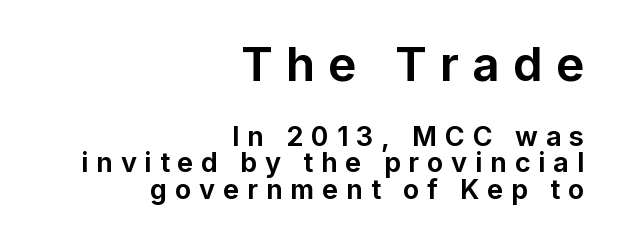
Underline: absent. These lines were composed using upright roman letters. The characters display no serif detailing; their extremities are plain. This sample is right-justified, so line beginnings fall wherever the words allow. Letter spacing: wide. Horizontal bands of white between lines are thin slivers.
